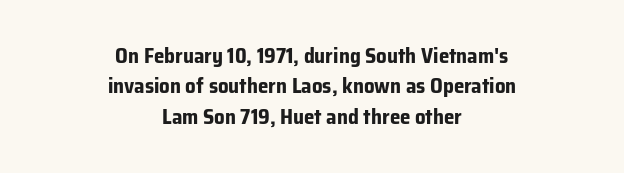
Q: Is the text bold? A: Yes.
Q: Is the text italic (slanted)? A: No, it is upright.
Q: Is the text underlined? A: No.
Q: How is the paragraph aligned? A: Centered.
Q: Is the spacing between letters normal or unusually wide? A: Normal.
Q: Is the spacing between lines tight, normal or loose? A: Normal.
